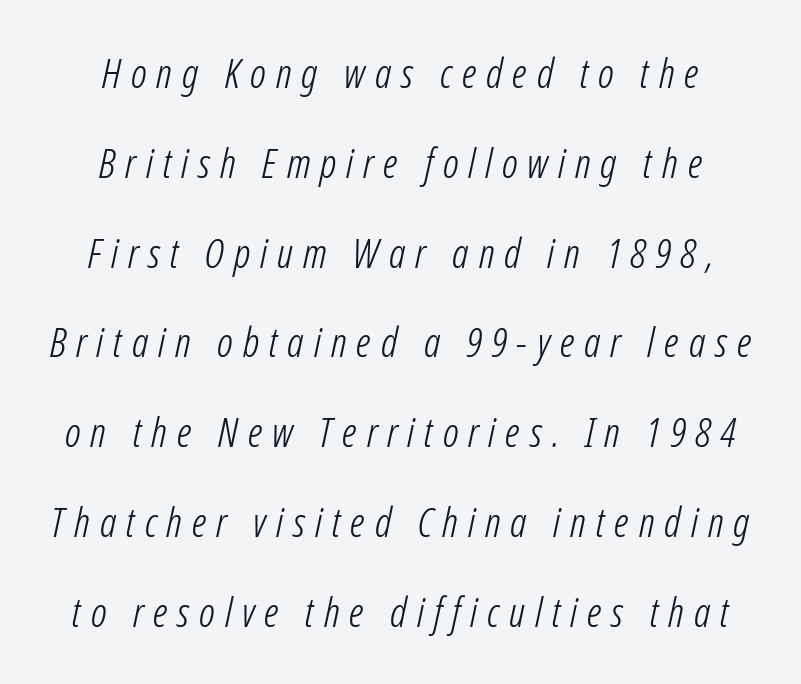
Q: Is the text bold? A: No.
Q: Is the text italic (slanted)? A: Yes, it leans right by about 12 degrees.
Q: Is the text underlined? A: No.
Q: How is the paragraph aligned? A: Centered.
Q: Is the spacing between letters normal or unusually wide? A: Unusually wide.
Q: Is the spacing between lines tight, normal or loose? A: Loose.
Q: Width (condensed, normal, or wide)? A: Condensed.
Q: Stroke contrast? A: Low.
Q: x-height? A: Medium.
Q: Monospaced? A: No.
